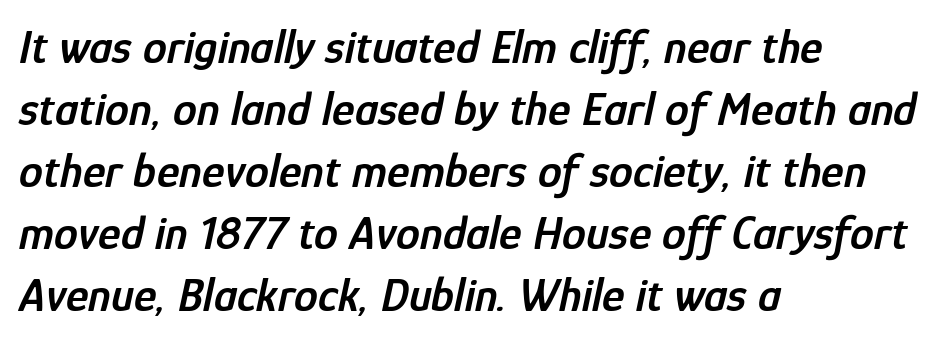
Q: Is the text bold? A: Semi-bold.
Q: Is the text italic (slanted)? A: Yes, it leans right by about 12 degrees.
Q: Is the text underlined? A: No.
Q: How is the paragraph aligned? A: Left-aligned.
Q: Is the spacing between letters normal or unusually wide? A: Normal.
Q: Is the spacing between lines tight, normal or loose? A: Normal.
Q: Width (condensed, normal, or wide)? A: Condensed.
Q: Stroke contrast? A: Low.
Q: x-height? A: Medium.
Q: Monospaced? A: No.
